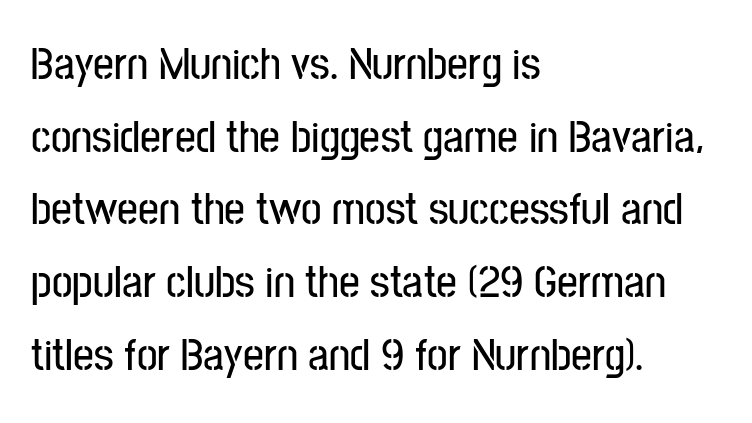
{"serif": "no", "italic": "no", "width": "condensed", "stroke_contrast": "low", "x_height": "medium", "monospaced": "no", "underline": "no", "align": "left", "line_spacing": "normal", "line_spacing_ratio": 1.58, "letter_spacing": "normal", "letter_spacing_em": 0.0, "glyph_px": 46}
